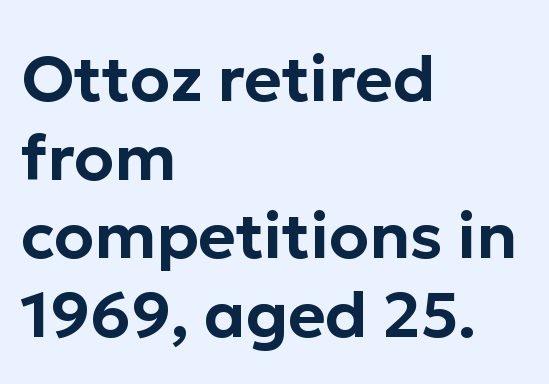
{"serif": "no", "italic": "no", "width": "normal", "stroke_contrast": "low", "x_height": "medium", "monospaced": "no", "underline": "no", "align": "left", "line_spacing_ratio": 1.23, "letter_spacing": "normal", "letter_spacing_em": 0.0, "glyph_px": 64}
